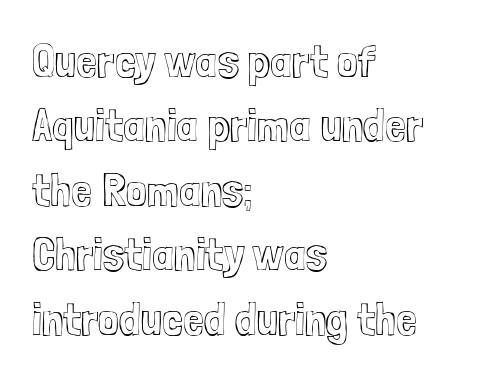
{"italic": "no", "width": "condensed", "x_height": "medium", "monospaced": "no", "underline": "no", "align": "left", "line_spacing": "normal", "line_spacing_ratio": 1.37, "letter_spacing": "normal", "letter_spacing_em": 0.0, "glyph_px": 47}
